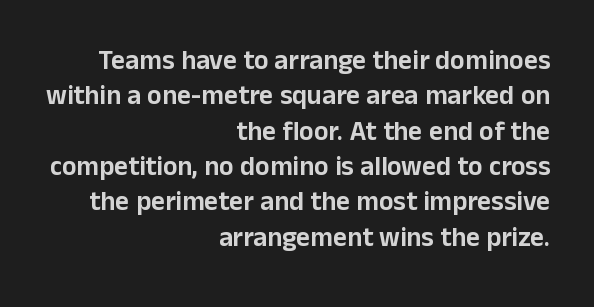
Q: Is the text italic (slanted)? A: No, it is upright.
Q: Is the text underlined? A: No.
Q: How is the paragraph aligned? A: Right-aligned.
Q: Is the spacing between letters normal or unusually wide? A: Normal.
Q: Is the spacing between lines tight, normal or loose? A: Normal.
